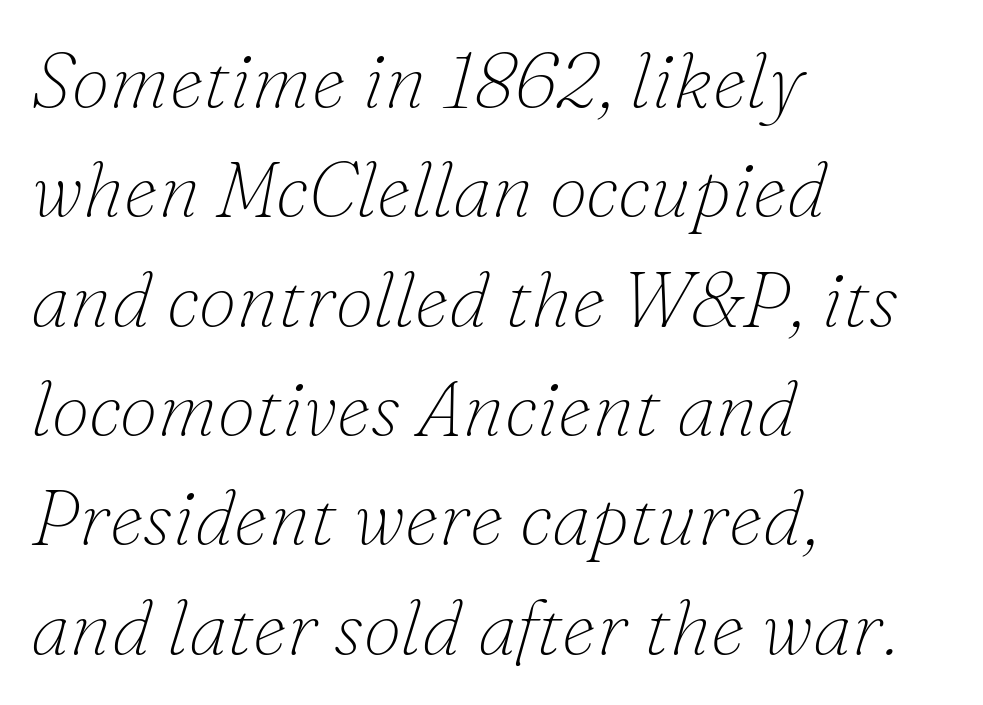
{"serif": "yes", "italic": "yes", "lean": "right", "slant_degrees": 16, "bold": "no", "weight": "thin", "width": "normal", "stroke_contrast": "low", "x_height": "small", "monospaced": "no", "underline": "no", "align": "left", "line_spacing": "normal", "line_spacing_ratio": 1.42, "letter_spacing": "normal", "letter_spacing_em": 0.0, "glyph_px": 77}
